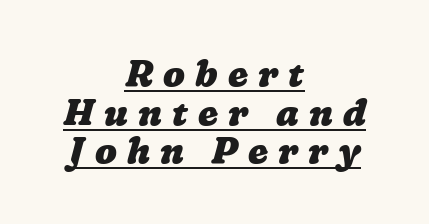
The passage shown is emphatically bold. Baseline-to-baseline distance is barely more than the letter height. The paragraph has two soft edges and a firm central axis. A typesetter would call this proportional, since set widths differ per character. The line texture is sparse and dotted thanks to wide tracking.
